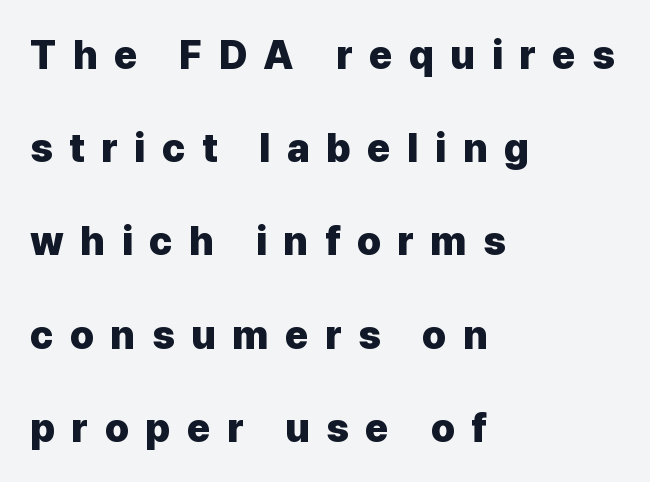
Q: Is the text bold? A: Yes.
Q: Is the text italic (slanted)? A: No, it is upright.
Q: Is the typeface a serif or a sans-serif typeface? A: Sans-serif.
Q: Is the text underlined? A: No.
Q: How is the paragraph aligned? A: Left-aligned.
Q: Is the spacing between letters normal or unusually wide? A: Unusually wide.
Q: Is the spacing between lines tight, normal or loose? A: Loose.
Q: Width (condensed, normal, or wide)? A: Normal.
Q: Stroke contrast? A: Low.
Q: x-height? A: Medium.
Q: Monospaced? A: No.
